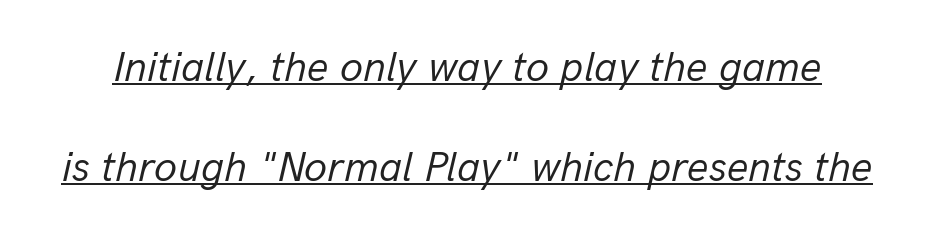
Observe the lean: these are italic letterforms. The font is comparable to plain body text, perhaps lighter. Leading is clearly above the norm, producing a sparse column. You could call the tracking neutral — neither tight nor loose. A continuous stroke trails under the words, as in a hyperlink. Is this a fixed-width face? No — the glyphs have proportional, varying widths.
